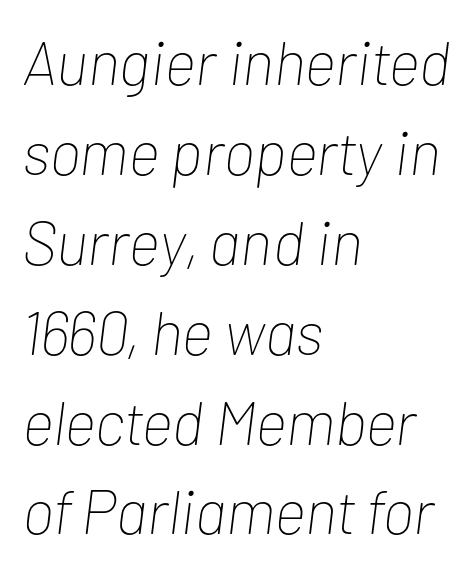
Each letter keeps its own natural width here, so spacing adapts to shape. Each stroke keeps to a modest, everyday thickness or less. A classic flush-left, rag-right setting is used for this passage. When letters slant like this, we call the style italic.
